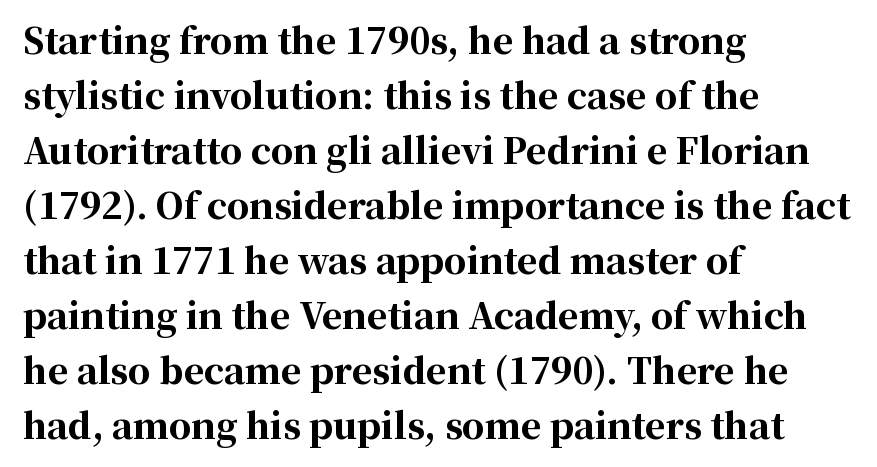
{"serif": "yes", "italic": "no", "bold": "yes", "weight": "bold", "width": "normal", "stroke_contrast": "high", "x_height": "medium", "monospaced": "no", "underline": "no", "align": "left", "line_spacing": "normal", "line_spacing_ratio": 1.57, "letter_spacing": "normal", "letter_spacing_em": 0.0, "glyph_px": 35}
